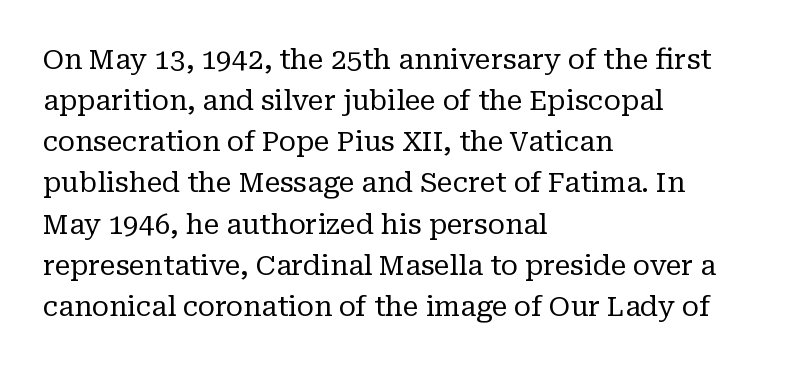
The image shows 28 px regular-weight serif type, upright; set left-aligned, normal line spacing (1.47x), normal letter spacing, not underlined; low stroke contrast and a medium x-height.
